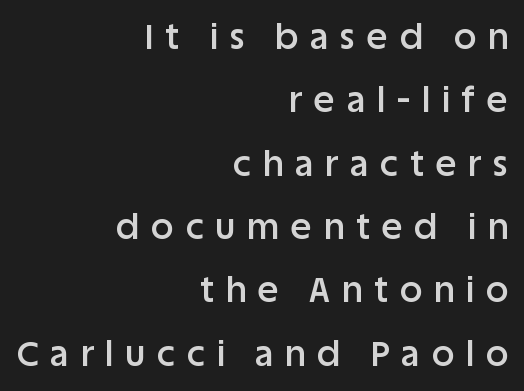
The image shows 35 px semibold sans-serif type, upright; set right-aligned, line spacing 1.81x, unusually wide letter spacing (+0.34 em), not underlined; low stroke contrast and a large x-height.
